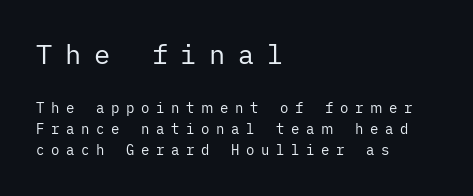
Visually, the top section dominates because its glyphs are scaled up. Underlining? Definitely not there. Summary of weight: not heavy and not bold. Horizontal bands of white between lines are of average thickness. Ordinary non-slanted type is in use.
